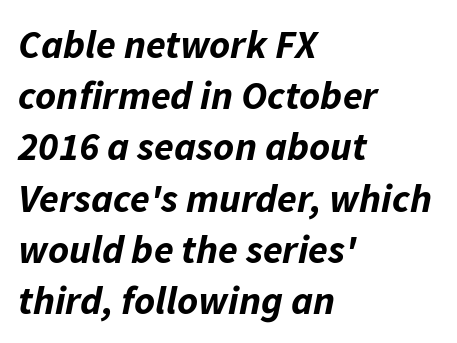
The image shows 40 px bold type, italic (leaning right); set left-aligned, normal line spacing (1.28x), normal letter spacing, not underlined; low stroke contrast and a medium x-height.
